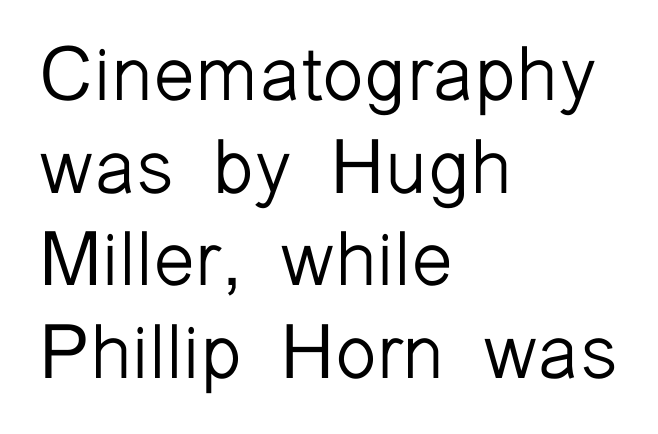
Q: Is the text bold? A: No.
Q: Is the text italic (slanted)? A: No, it is upright.
Q: Is the typeface a serif or a sans-serif typeface? A: Sans-serif.
Q: Is the text underlined? A: No.
Q: How is the paragraph aligned? A: Left-aligned.
Q: Is the spacing between letters normal or unusually wide? A: Normal.
Q: Width (condensed, normal, or wide)? A: Normal.
Q: Stroke contrast? A: Low.
Q: x-height? A: Medium.
Q: Monospaced? A: No.
